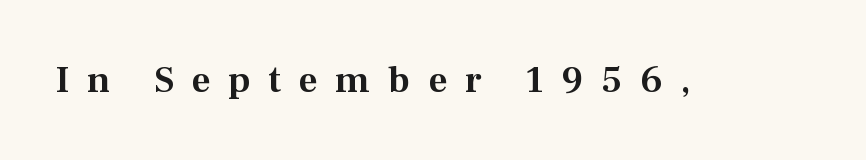
The image shows 38 px serif type, upright; set unusually wide letter spacing (+0.46 em), not underlined; medium stroke contrast and a medium x-height.
